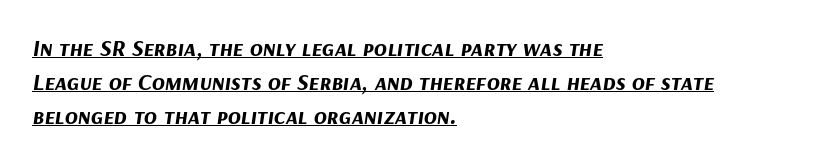
The words here are underlined. Heavy, bold letterforms. The whole block is typeset with a tilt. In CSS terms this would be text-align: left.
